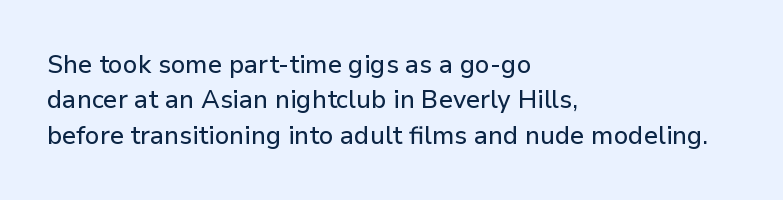
{"italic": "no", "underline": "no", "align": "left", "line_spacing": "normal", "line_spacing_ratio": 1.42, "letter_spacing": "normal", "letter_spacing_em": 0.0, "glyph_px": 25}
